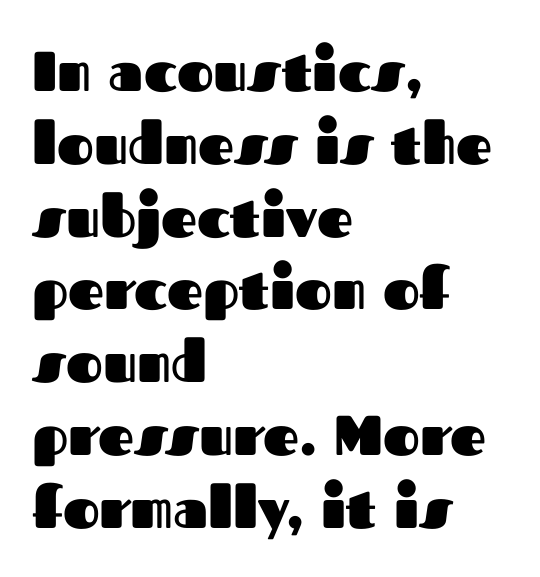
{"serif": "no", "italic": "no", "bold": "yes", "weight": "heavy", "width": "normal", "stroke_contrast": "medium", "x_height": "medium", "monospaced": "no", "underline": "no", "align": "left", "line_spacing": "normal", "line_spacing_ratio": 1.3, "letter_spacing": "normal", "letter_spacing_em": 0.0, "glyph_px": 56}
